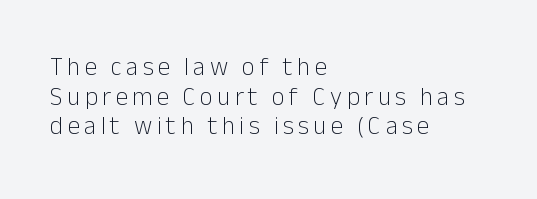
Q: Is the text bold? A: No.
Q: Is the text italic (slanted)? A: No, it is upright.
Q: Is the text underlined? A: No.
Q: How is the paragraph aligned? A: Left-aligned.
